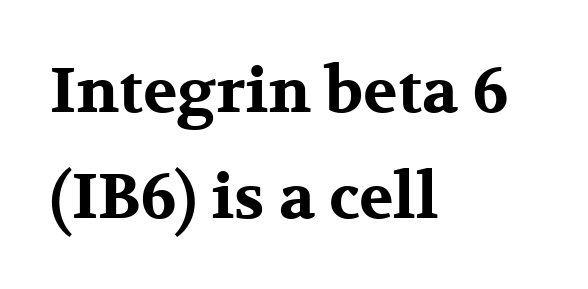
The image shows 63 px bold, wide serif type, upright; set left-aligned, normal line spacing (1.68x), normal letter spacing, not underlined; medium stroke contrast and a medium x-height.
